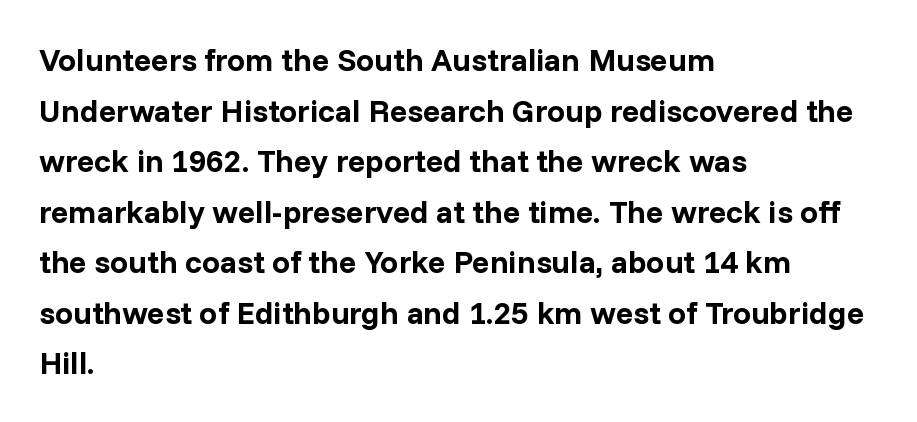
{"serif": "no", "italic": "no", "bold": "yes", "weight": "bold", "width": "normal", "stroke_contrast": "low", "x_height": "medium", "monospaced": "no", "underline": "no", "align": "left", "line_spacing": "normal", "line_spacing_ratio": 1.58, "letter_spacing": "normal", "letter_spacing_em": 0.0, "glyph_px": 32}
